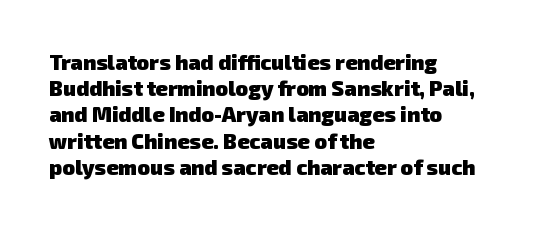
{"bold": "yes", "underline": "no", "align": "left", "line_spacing": "normal", "line_spacing_ratio": 1.25, "letter_spacing": "normal", "letter_spacing_em": 0.0, "glyph_px": 21}
